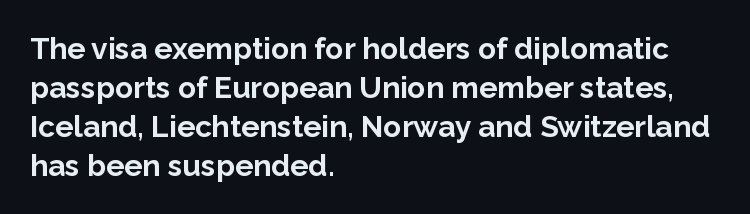
The image shows 30 px bold sans-serif type, upright; set left-aligned, normal line spacing (1.3x), normal letter spacing, not underlined; low stroke contrast and a medium x-height.
